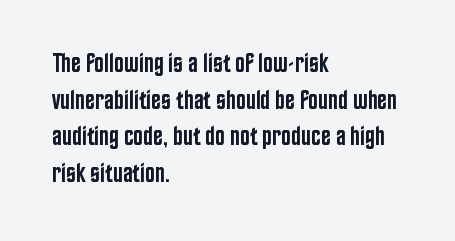
The image shows 26 px text type, upright; set left-aligned, normal line spacing (1.41x), normal letter spacing, not underlined.
